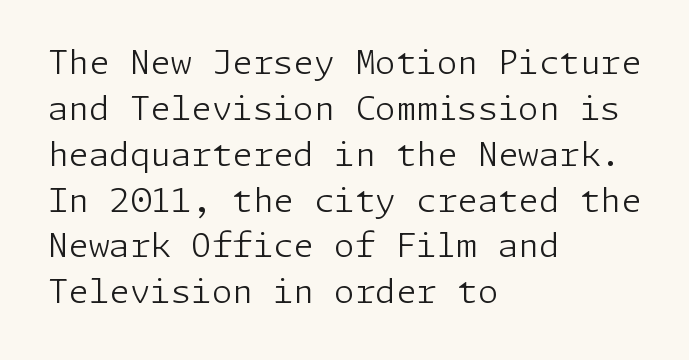
Each letter's strokes conclude bluntly, with no projecting serifs. In terms of posture, this sample is upright. The space between consecutive lines is moderate. Glance below the letters and you will spot only blank space.
